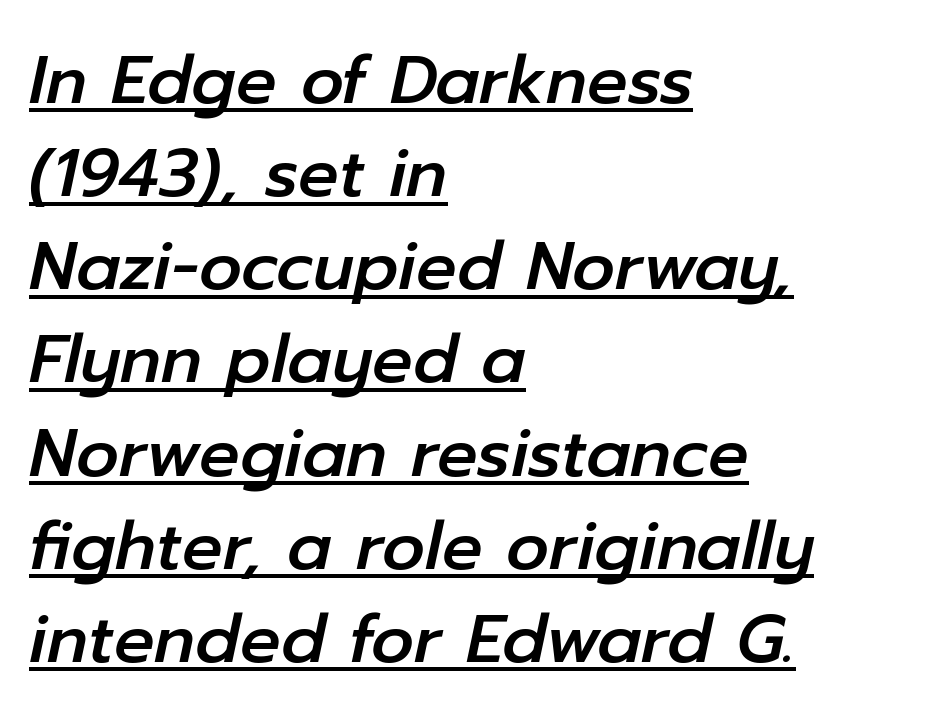
{"italic": "yes", "lean": "right", "slant_degrees": 12, "width": "normal", "stroke_contrast": "low", "x_height": "medium", "monospaced": "no", "underline": "yes", "align": "left", "line_spacing": "normal", "line_spacing_ratio": 1.39, "letter_spacing": "normal", "letter_spacing_em": 0.0, "glyph_px": 67}
